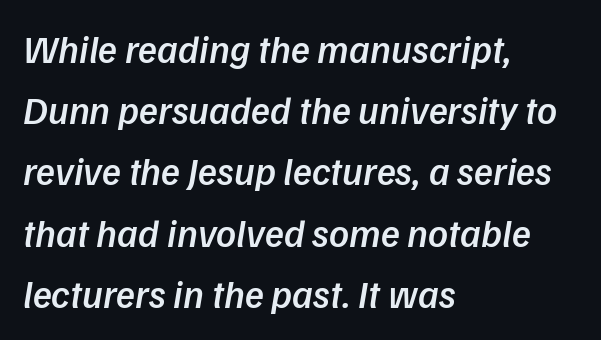
Q: Is the text bold? A: Semi-bold.
Q: Is the text italic (slanted)? A: Yes, it leans right by about 9 degrees.
Q: Is the text underlined? A: No.
Q: How is the paragraph aligned? A: Left-aligned.
Q: Is the spacing between letters normal or unusually wide? A: Normal.
Q: Is the spacing between lines tight, normal or loose? A: Normal.
Q: Width (condensed, normal, or wide)? A: Normal.
Q: Stroke contrast? A: Low.
Q: x-height? A: Medium.
Q: Monospaced? A: No.
